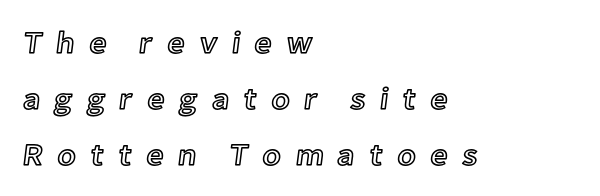
Q: Is the text italic (slanted)? A: Yes.
Q: Is the text underlined? A: No.
Q: How is the paragraph aligned? A: Left-aligned.
Q: Is the spacing between letters normal or unusually wide? A: Unusually wide.
Q: Width (condensed, normal, or wide)? A: Normal.
Q: x-height? A: Medium.
Q: Monospaced? A: No.
